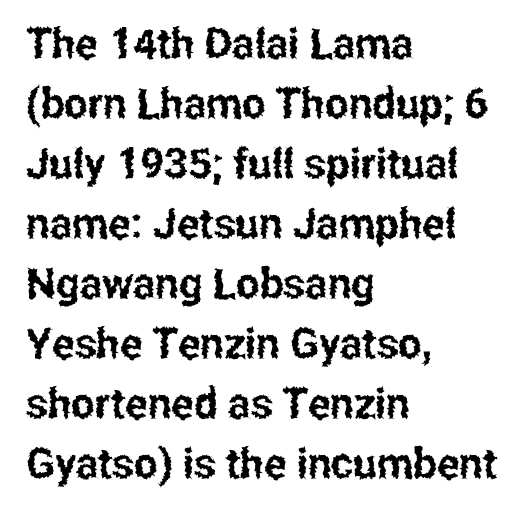
{"serif": "no", "italic": "no", "width": "condensed", "stroke_contrast": "low", "x_height": "medium", "monospaced": "no", "underline": "no", "align": "left", "line_spacing": "normal", "line_spacing_ratio": 1.43, "letter_spacing": "normal", "letter_spacing_em": 0.0, "glyph_px": 42}
